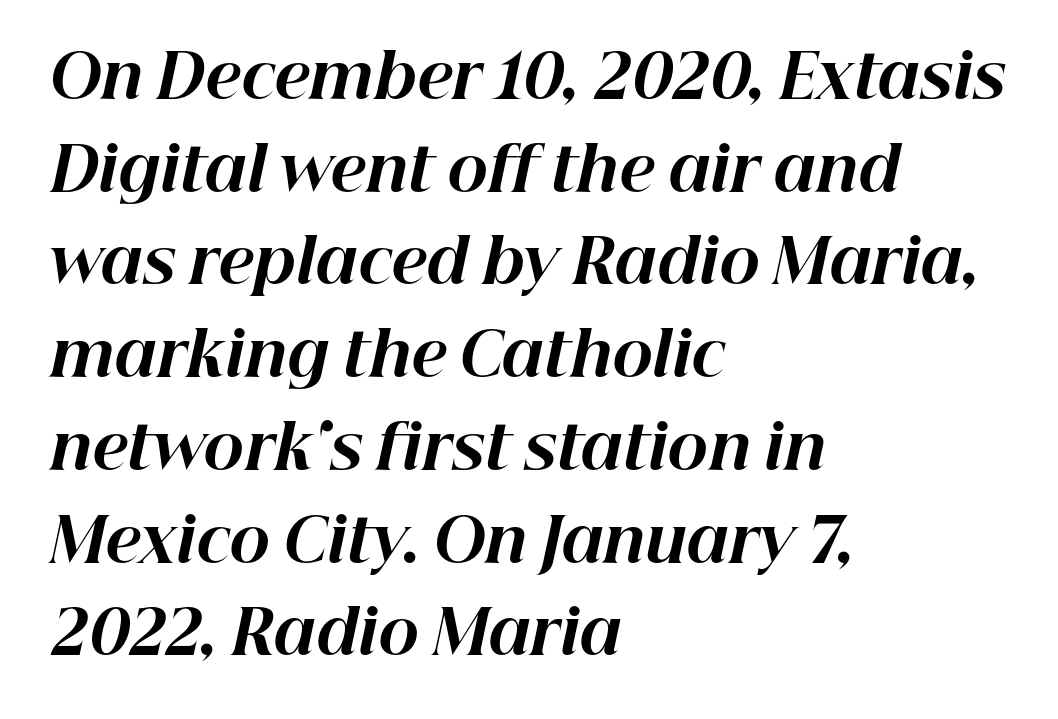
Q: Is the text bold? A: Yes.
Q: Is the text italic (slanted)? A: Yes, it leans right by about 12 degrees.
Q: Is the text underlined? A: No.
Q: How is the paragraph aligned? A: Left-aligned.
Q: Is the spacing between letters normal or unusually wide? A: Normal.
Q: Is the spacing between lines tight, normal or loose? A: Normal.
Q: Width (condensed, normal, or wide)? A: Normal.
Q: Stroke contrast? A: High.
Q: x-height? A: Medium.
Q: Monospaced? A: No.
